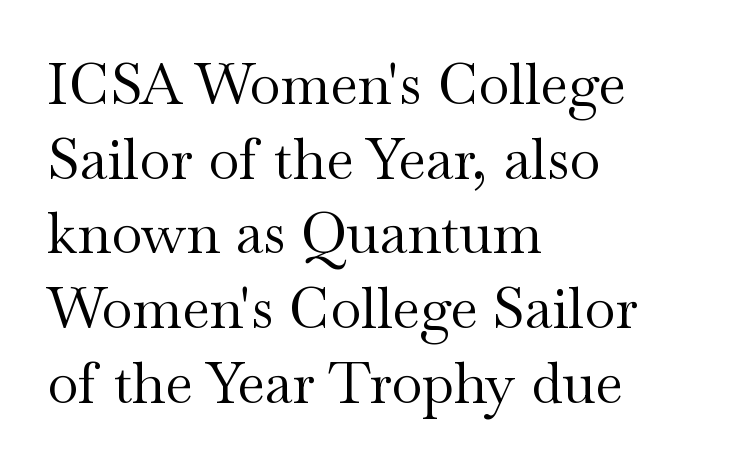
The image shows 57 px regular-weight, wide serif type, upright; set left-aligned, normal line spacing (1.31x), normal letter spacing, not underlined; medium stroke contrast and a small x-height.
